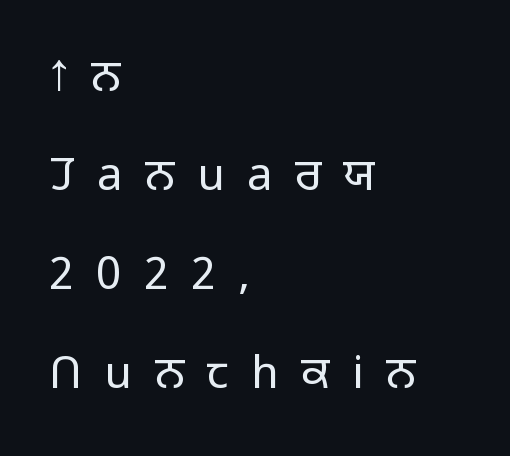
Q: Is the text bold? A: No.
Q: Is the text italic (slanted)? A: No, it is upright.
Q: Is the typeface a serif or a sans-serif typeface? A: Sans-serif.
Q: Is the text underlined? A: No.
Q: How is the paragraph aligned? A: Left-aligned.
Q: Is the spacing between letters normal or unusually wide? A: Unusually wide.
Q: Is the spacing between lines tight, normal or loose? A: Loose.
Q: Width (condensed, normal, or wide)? A: Normal.
Q: Stroke contrast? A: Low.
Q: x-height? A: Medium.
Q: Monospaced? A: No.
